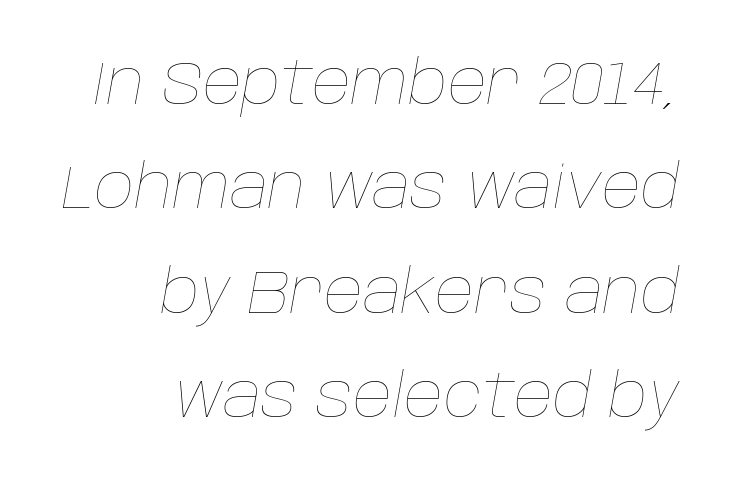
{"italic": "yes", "lean": "right", "slant_degrees": 10, "bold": "no", "weight": "thin", "width": "normal", "stroke_contrast": "low", "x_height": "large", "monospaced": "no", "underline": "no", "align": "right", "line_spacing_ratio": 1.71, "letter_spacing": "normal", "letter_spacing_em": 0.0, "glyph_px": 61}
